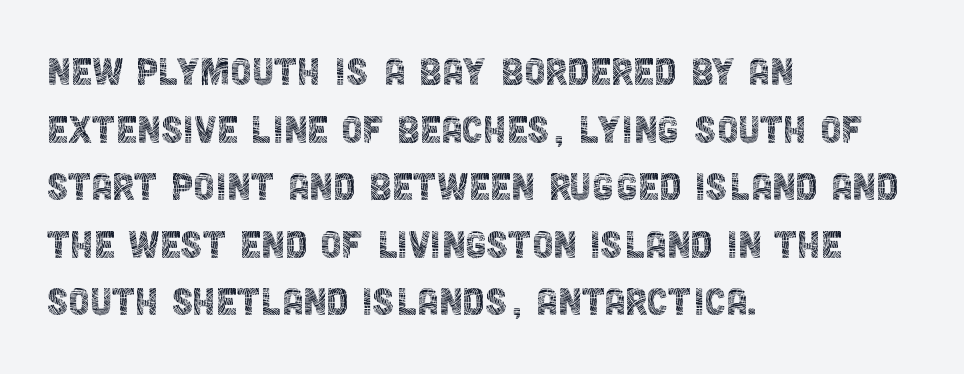
Q: Is the text bold? A: No.
Q: Is the text italic (slanted)? A: No, it is upright.
Q: Is the typeface a serif or a sans-serif typeface? A: Sans-serif.
Q: Is the text underlined? A: No.
Q: How is the paragraph aligned? A: Left-aligned.
Q: Is the spacing between letters normal or unusually wide? A: Normal.
Q: Width (condensed, normal, or wide)? A: Condensed.
Q: x-height? A: Large.
Q: Monospaced? A: No.
